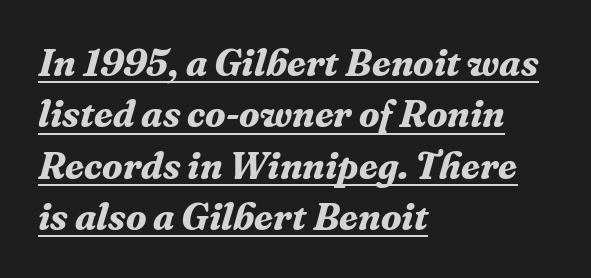
Q: Is the text bold? A: Yes.
Q: Is the text italic (slanted)? A: Yes, it leans right by about 16 degrees.
Q: Is the typeface a serif or a sans-serif typeface? A: Serif.
Q: Is the text underlined? A: Yes.
Q: How is the paragraph aligned? A: Left-aligned.
Q: Is the spacing between letters normal or unusually wide? A: Normal.
Q: Is the spacing between lines tight, normal or loose? A: Normal.
Q: Width (condensed, normal, or wide)? A: Normal.
Q: Stroke contrast? A: Medium.
Q: x-height? A: Medium.
Q: Monospaced? A: No.
